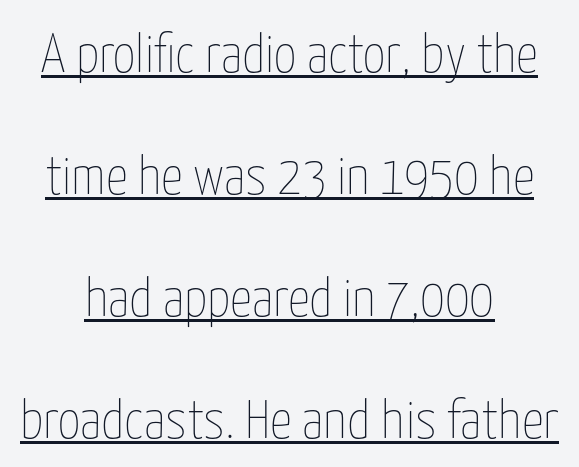
The rendering uses natural spacing where letterforms have individual widths. Compared with undecorated copy, this sample adds a rule below the words. The letters sit at their default tracking, neither squeezed nor spread. Baseline-to-baseline distance is far greater than the letter height.
